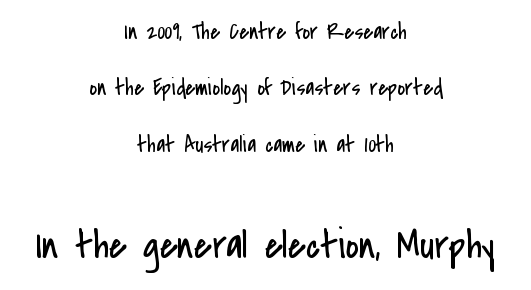
Q: Is the text bold? A: No.
Q: Is the text italic (slanted)? A: No, it is upright.
Q: Is the typeface a serif or a sans-serif typeface? A: Sans-serif.
Q: Is the text underlined? A: No.
Q: How is the paragraph aligned? A: Centered.
Q: Is the spacing between letters normal or unusually wide? A: Normal.
Q: Is the spacing between lines tight, normal or loose? A: Loose.
Q: Which block of text is set in a larger size, the first (top) or the second (bottom)? A: The second (bottom) one.
Q: Width (condensed, normal, or wide)? A: Condensed.
Q: Stroke contrast? A: Low.
Q: x-height? A: Small.
Q: Monospaced? A: No.
